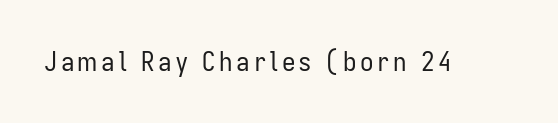
The space directly below the letters is spotless. The letters look calm and open, with moderate or lighter stems. Notice how the stems are strictly vertical — no italics here.
